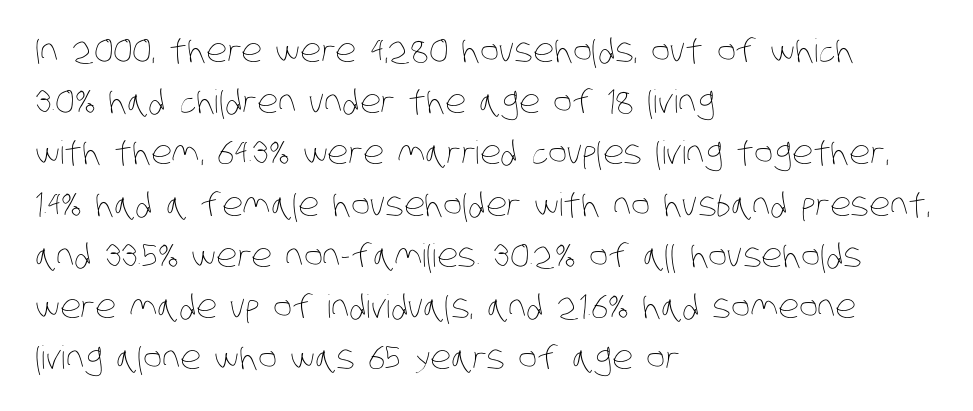
Is there much room between lines? A standard amount, neither cramped nor airy. Counters stay open thanks to moderate or lighter strokes. A classic flush-left, rag-right setting is used for this passage. The glyphs are unaccompanied by any horizontal stroke below them. Tracking value appears to be zero — textbook default spacing. Proportional: the letters do not fall into vertical columns.
